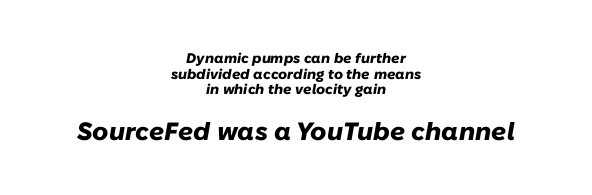
Quick note: italic. The block sitting lower on the canvas is the one with enlarged characters. Teacher's note: observe the equal gaps on both sides — that is centered alignment. The line texture is even and compact thanks to regular tracking.
